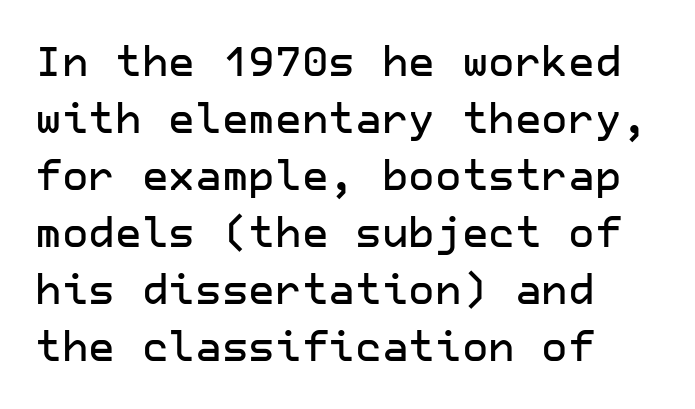
Q: Is the text italic (slanted)? A: No, it is upright.
Q: Is the typeface a serif or a sans-serif typeface? A: Sans-serif.
Q: Is the text underlined? A: No.
Q: How is the paragraph aligned? A: Left-aligned.
Q: Is the spacing between letters normal or unusually wide? A: Normal.
Q: Is the spacing between lines tight, normal or loose? A: Normal.
Q: Width (condensed, normal, or wide)? A: Normal.
Q: Stroke contrast? A: Low.
Q: x-height? A: Medium.
